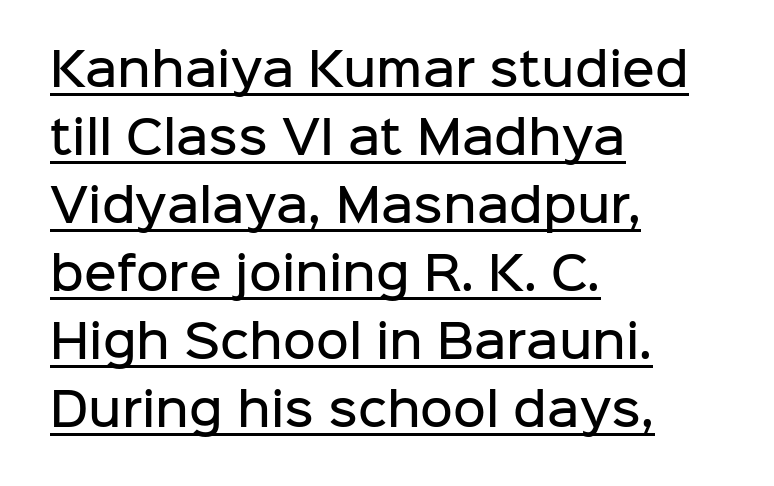
{"serif": "no", "italic": "no", "bold": "semi", "weight": "semibold", "width": "normal", "stroke_contrast": "low", "x_height": "medium", "monospaced": "no", "underline": "yes", "align": "left", "line_spacing": "normal", "line_spacing_ratio": 1.51, "letter_spacing": "normal", "letter_spacing_em": 0.0, "glyph_px": 45}
